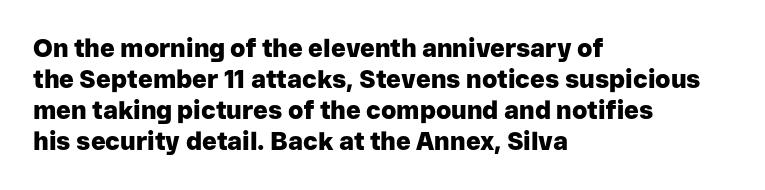
Q: Is the text bold? A: Yes.
Q: Is the text italic (slanted)? A: No, it is upright.
Q: Is the text underlined? A: No.
Q: How is the paragraph aligned? A: Left-aligned.
Q: Is the spacing between letters normal or unusually wide? A: Normal.
